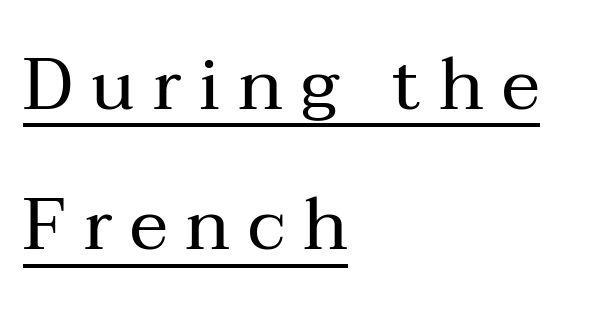
The image shows 73 px regular-weight serif type, upright; set left-aligned, loose line spacing (1.92x), unusually wide letter spacing (+0.24 em), underlined; medium stroke contrast and a medium x-height.
